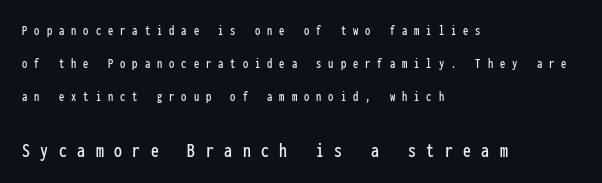
The image shows 21 px text type, upright; set left-aligned, loose line spacing (2.36x), unusually wide letter spacing (+0.5 em), not underlined; the second (bottom) block is 1.5x larger.
